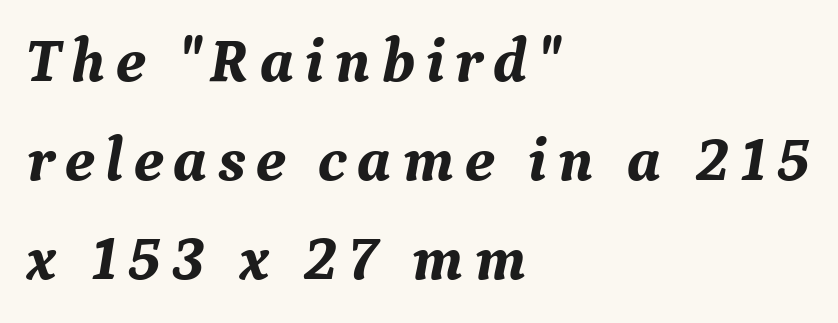
You can tell from the footed stems that serif type was used. Horizontally, the lines are justified to the leading edge only. The space directly below the letters is spotless. Style check: oblique. Each letter keeps its own natural width here, so spacing adapts to shape. Is the type bold? Yes — the strokes are clearly thick and heavy.
